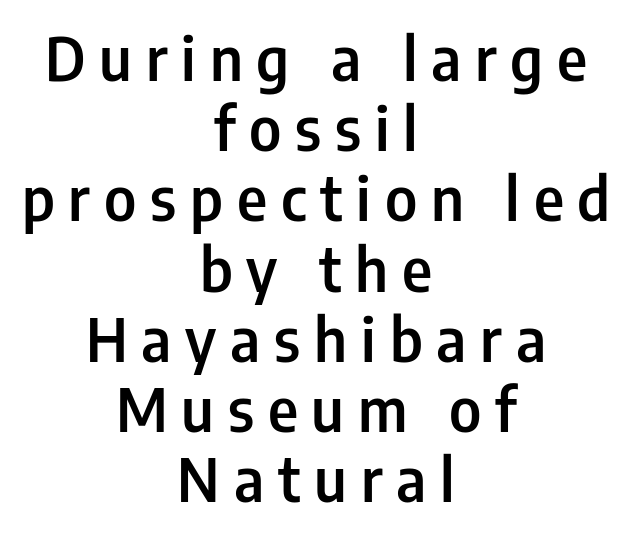
{"serif": "no", "italic": "no", "bold": "semi", "weight": "semibold", "width": "condensed", "stroke_contrast": "low", "x_height": "medium", "monospaced": "no", "underline": "no", "align": "center", "line_spacing_ratio": 1.17, "letter_spacing": "wide", "letter_spacing_em": 0.23, "glyph_px": 60}
